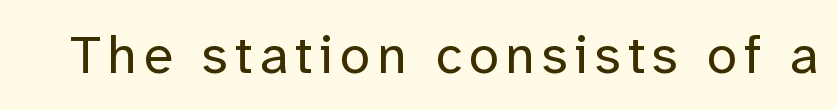
Every character sits straight up, as roman type does. These glyphs show unthickened strokes, regular width or finer. You could not count columns in this text — the font is proportionally spaced. The space directly below the letters is spotless.
